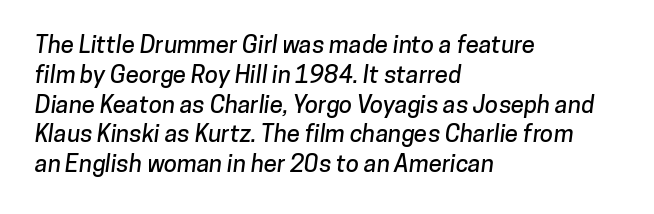
Typeset ragged right — the left edge is the straight one. The glyphs are unaccompanied by any horizontal stroke below them. The gaps between neighbouring characters are ordinary and unremarkable.
